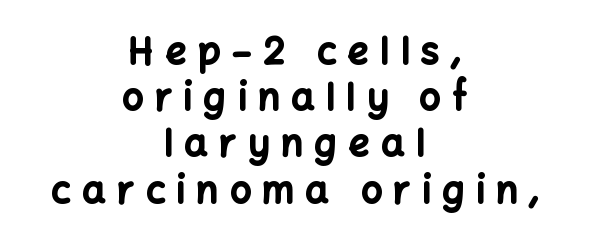
{"serif": "no", "italic": "no", "bold": "yes", "weight": "bold", "width": "normal", "stroke_contrast": "low", "x_height": "medium", "monospaced": "no", "underline": "no", "align": "center", "line_spacing": "normal", "line_spacing_ratio": 1.25, "letter_spacing": "wide", "letter_spacing_em": 0.31, "glyph_px": 37}
